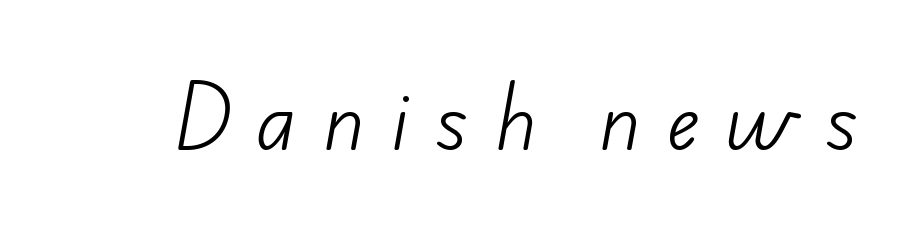
The image shows 76 px light sans-serif type; set unusually wide letter spacing (+0.35 em), not underlined; low stroke contrast and a small x-height.
